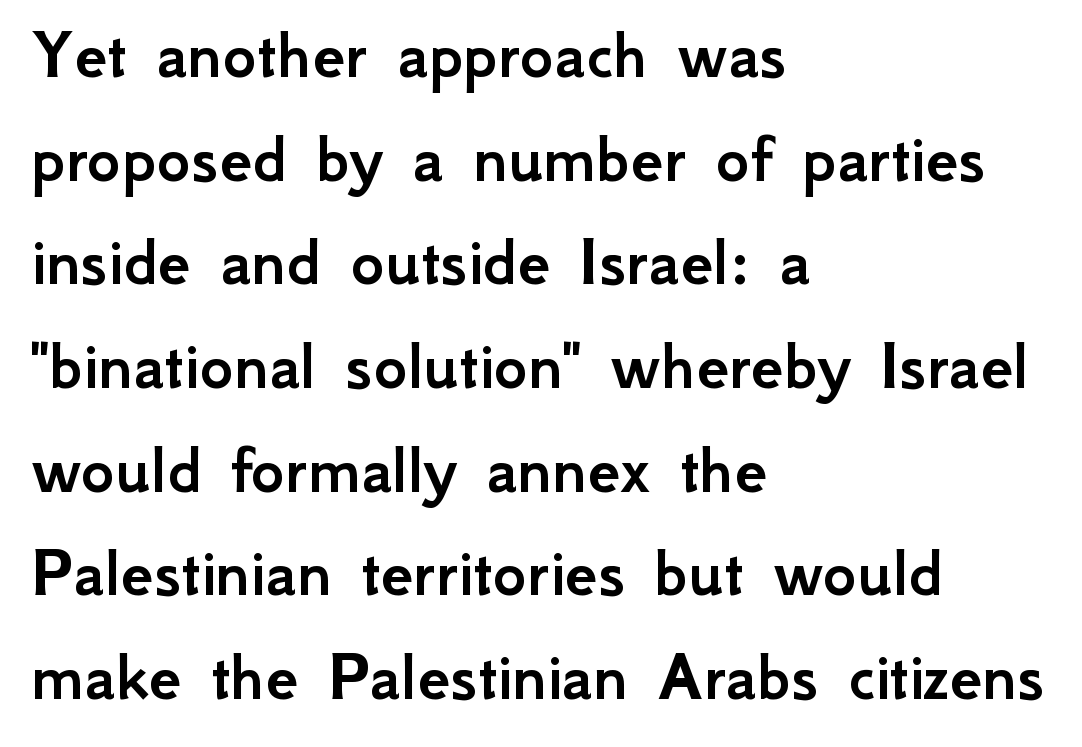
Q: Is the text italic (slanted)? A: No, it is upright.
Q: Is the typeface a serif or a sans-serif typeface? A: Sans-serif.
Q: Is the text underlined? A: No.
Q: How is the paragraph aligned? A: Left-aligned.
Q: Is the spacing between letters normal or unusually wide? A: Normal.
Q: Is the spacing between lines tight, normal or loose? A: Normal.
Q: Width (condensed, normal, or wide)? A: Normal.
Q: Stroke contrast? A: Low.
Q: x-height? A: Small.
Q: Monospaced? A: No.
